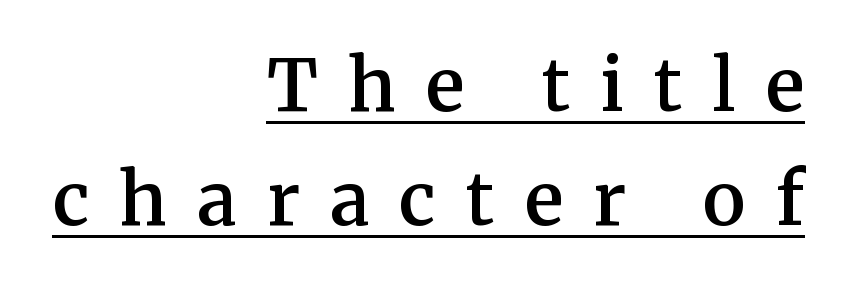
{"serif": "yes", "italic": "no", "bold": "semi", "weight": "semibold", "width": "normal", "stroke_contrast": "medium", "x_height": "medium", "monospaced": "no", "underline": "yes", "align": "right", "line_spacing": "normal", "line_spacing_ratio": 1.58, "letter_spacing": "wide", "letter_spacing_em": 0.42, "glyph_px": 72}
